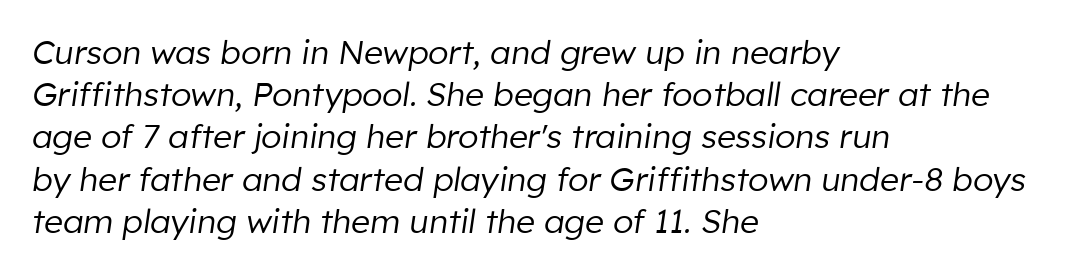
Letters rest on an invisible, unmarked baseline. A quiet, ordinary-to-light weight characterises the typeface. Nobody touched the tracking dial on this one. The vertical gap from one line to the next is medium. The face used here is proportionally spaced, like ordinary book or web type. Notice how the stems are inclined rather than vertical — that's the hallmark of italics.
